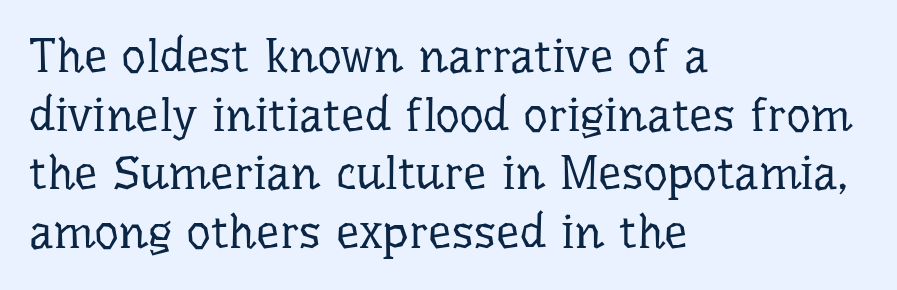
You could not count columns in this text — the font is proportionally spaced. Glyph-to-glyph distance matches everyday printed text. Is the block centered? No — it sits flush against the left margin. The font's upright variant was chosen for this text. Examine the stroke ends and you'll spot serifs.
